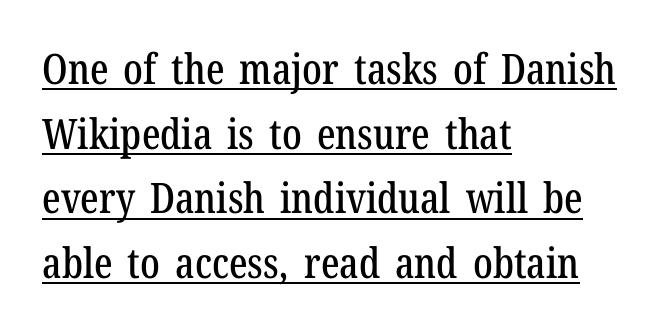
In terms of leading, this rendering sits right in the middle. All the whitespace from short lines collects on the right. Looks like someone drew a line under every word here. The specimen reads as upright at a glance.
